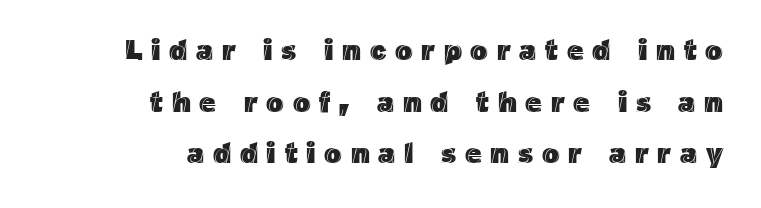
The image shows 29 px text type, upright; set right-aligned, line spacing 1.78x, unusually wide letter spacing (+0.3 em), not underlined; a medium x-height.
